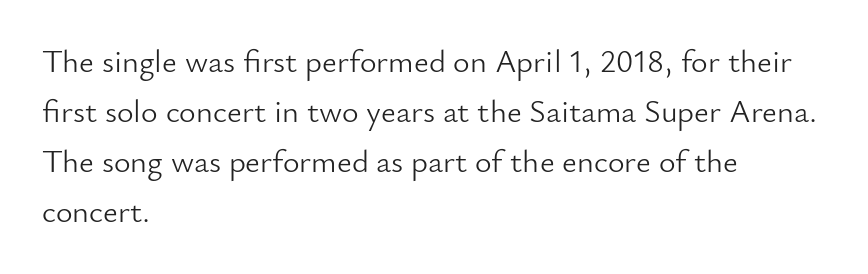
Q: Is the text bold? A: No.
Q: Is the text italic (slanted)? A: No, it is upright.
Q: Is the typeface a serif or a sans-serif typeface? A: Sans-serif.
Q: Is the text underlined? A: No.
Q: How is the paragraph aligned? A: Left-aligned.
Q: Is the spacing between letters normal or unusually wide? A: Normal.
Q: Is the spacing between lines tight, normal or loose? A: Normal.
Q: Width (condensed, normal, or wide)? A: Normal.
Q: Stroke contrast? A: Low.
Q: x-height? A: Small.
Q: Monospaced? A: No.
